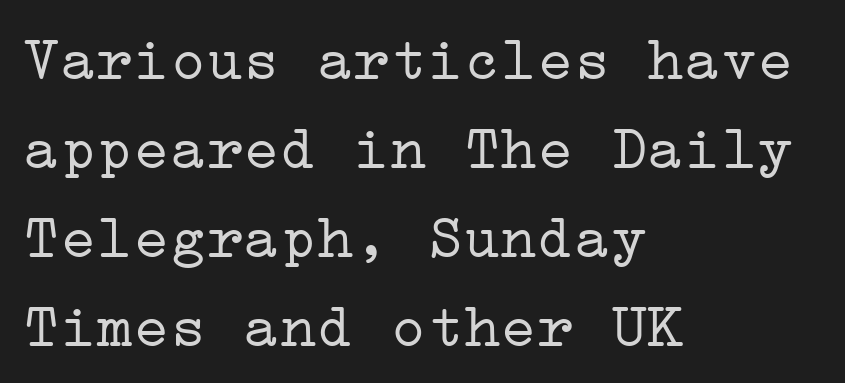
The image shows 61 px light, wide serif type, upright; set left-aligned, normal line spacing (1.46x), normal letter spacing, not underlined; low stroke contrast and a medium x-height.
